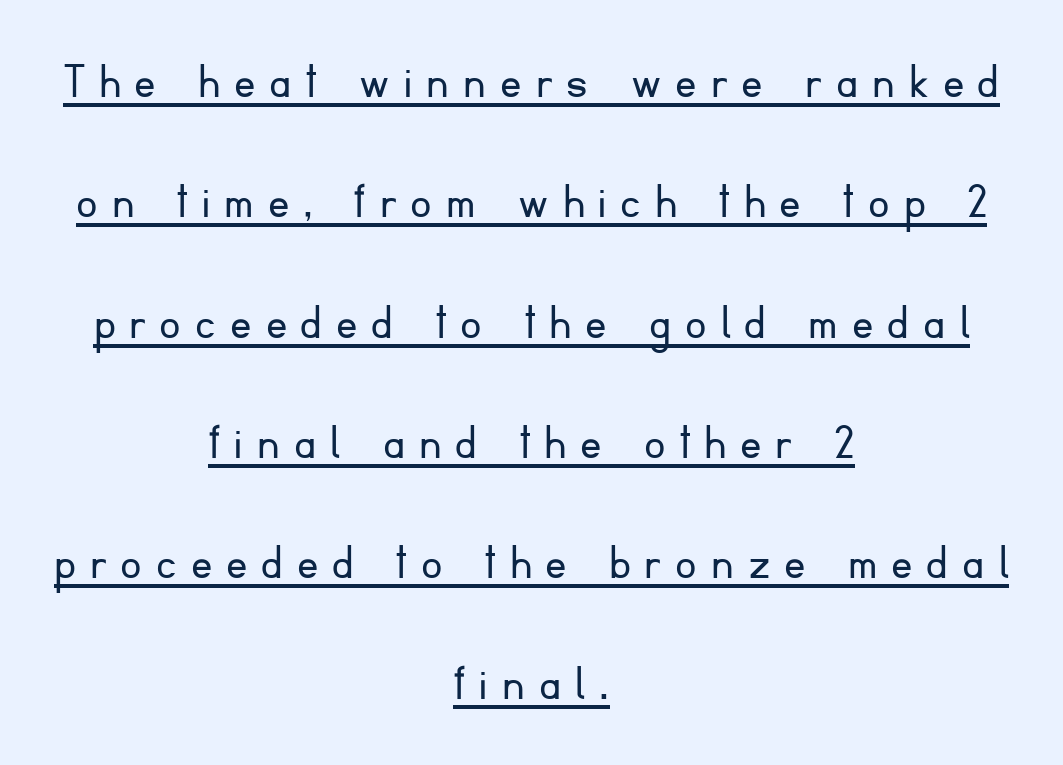
{"serif": "no", "italic": "no", "bold": "no", "weight": "light", "width": "normal", "stroke_contrast": "low", "x_height": "small", "monospaced": "no", "underline": "yes", "align": "center", "line_spacing": "loose", "line_spacing_ratio": 2.27, "letter_spacing": "wide", "letter_spacing_em": 0.27, "glyph_px": 53}
